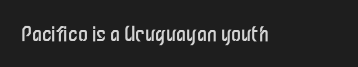
{"italic": "no", "bold": "no", "underline": "no", "letter_spacing": "normal", "letter_spacing_em": 0.0, "glyph_px": 20}
